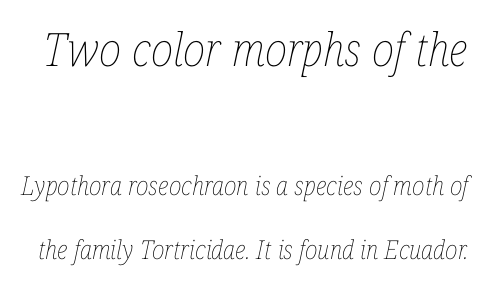
Character widths vary here, with narrow letters taking less room than wide ones. Every character sits at an angle, as italics do. Compared with typical body copy, the letter spacing here is the same. The leading is generous, giving the passage an open texture. Is the type heavy? It reads as light-to-regular instead.
